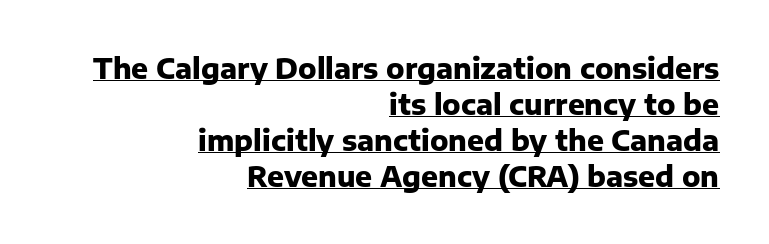
The image shows 28 px heavy sans-serif type, upright; set right-aligned, normal line spacing (1.28x), normal letter spacing, underlined; low stroke contrast and a medium x-height.
